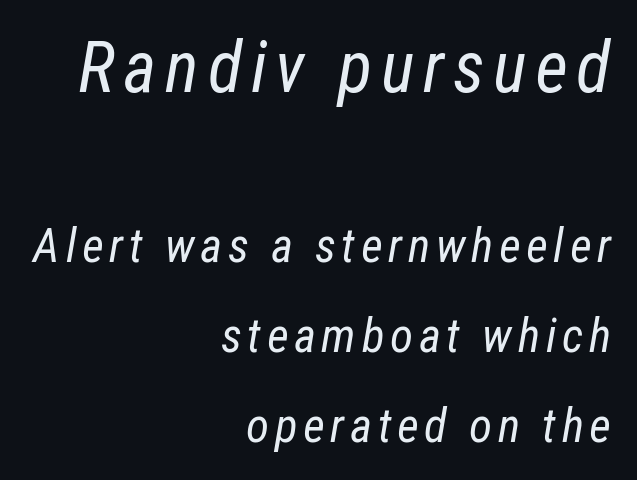
{"italic": "yes", "lean": "right", "slant_degrees": 12, "bold": "no", "weight": "regular", "width": "condensed", "stroke_contrast": "low", "x_height": "medium", "monospaced": "no", "underline": "no", "align": "right", "line_spacing": "loose", "line_spacing_ratio": 1.91, "larger_block": "first", "size_ratio": 1.51, "glyph_px": 71}
